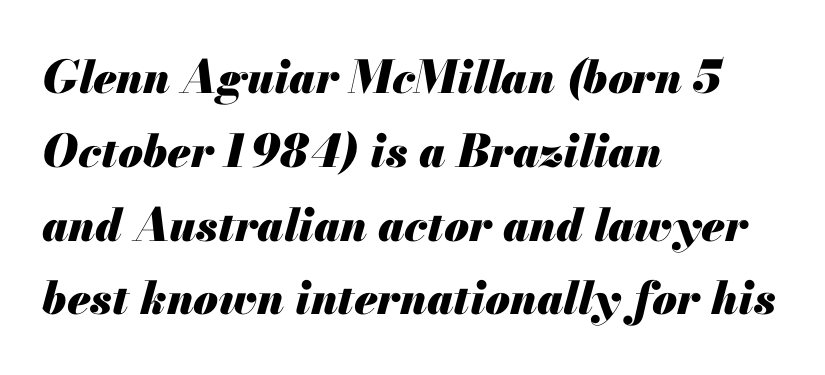
Left-aligned paragraph, ragged on the right. Thick stems and heavy bowls — unmistakably bold. Quick note: italic. The gaps between neighbouring characters are ordinary and unremarkable. Nobody drew a line under any word here.
